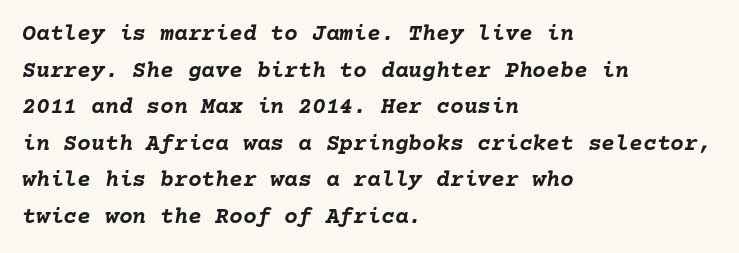
The image shows 23 px bold type, italic (leaning right); set left-aligned, normal line spacing (1.59x), normal letter spacing, not underlined.
